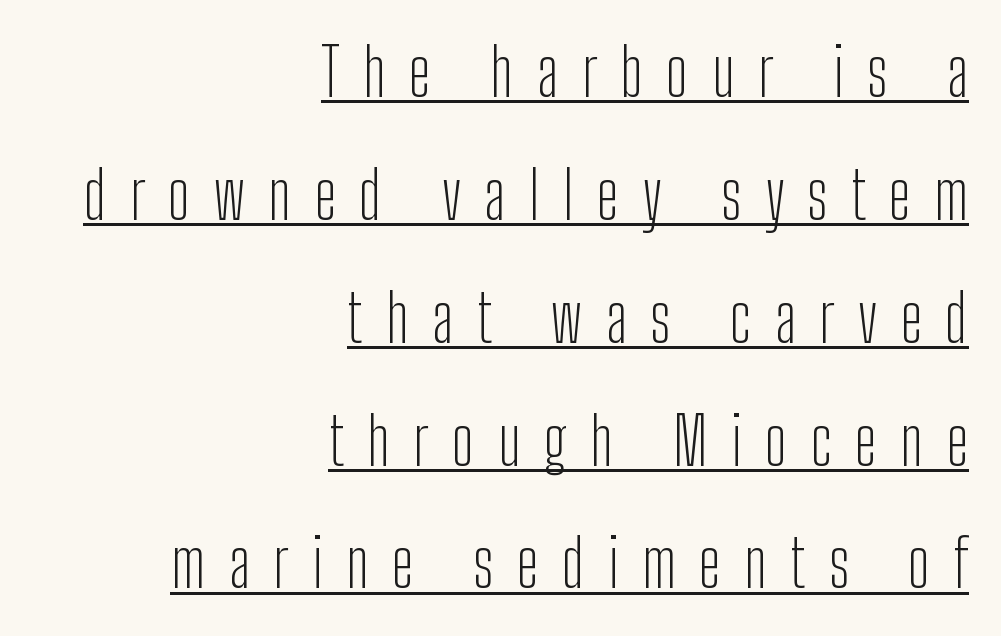
The image shows 65 px light, condensed sans-serif type, upright; set right-aligned, line spacing 1.89x, unusually wide letter spacing (+0.36 em), underlined; low stroke contrast and a medium x-height.
